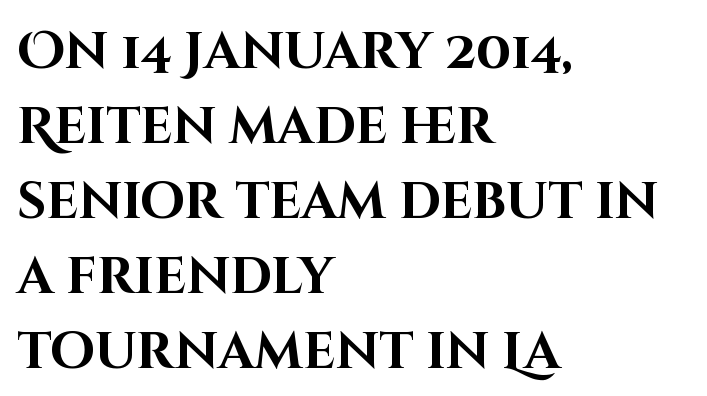
{"serif": "no", "italic": "no", "bold": "yes", "weight": "bold", "width": "normal", "stroke_contrast": "high", "x_height": "large", "monospaced": "no", "underline": "no", "align": "left", "line_spacing": "normal", "line_spacing_ratio": 1.47, "letter_spacing": "normal", "letter_spacing_em": 0.0, "glyph_px": 51}
